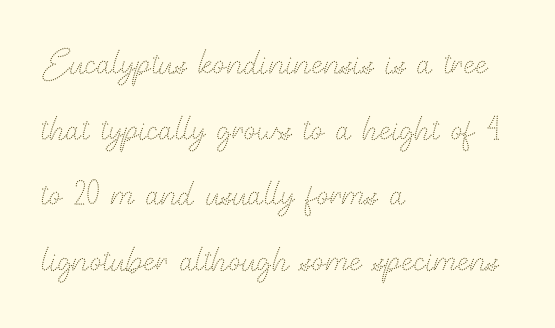
The image shows 45 px thin type; set left-aligned, normal line spacing (1.46x), normal letter spacing, not underlined; medium stroke contrast and a small x-height.
